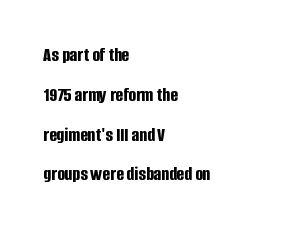
Q: Is the text bold? A: Yes.
Q: Is the text italic (slanted)? A: No, it is upright.
Q: Is the text underlined? A: No.
Q: How is the paragraph aligned? A: Left-aligned.
Q: Is the spacing between letters normal or unusually wide? A: Normal.
Q: Is the spacing between lines tight, normal or loose? A: Loose.
